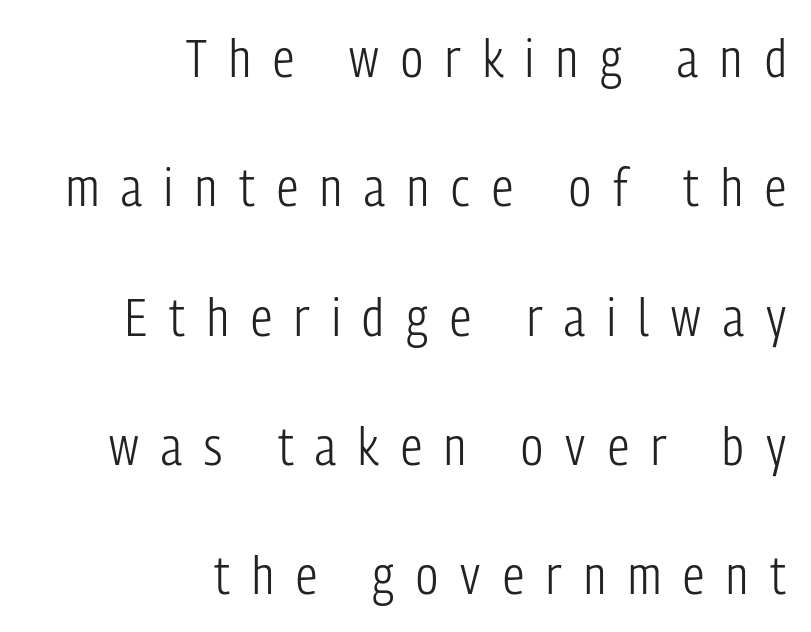
The rendering uses natural spacing where letterforms have individual widths. Is the stroke heavy? The answer is a plain regular-or-lighter. In terms of letterspacing, this is a distinctly airy, spread setting. Anything drawn beneath the words? Only blank space.
